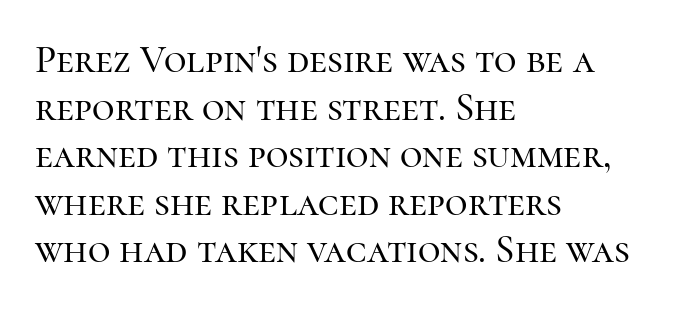
The image shows 39 px serif type, upright; set left-aligned, line spacing 1.22x, normal letter spacing, not underlined; high stroke contrast and a medium x-height.
